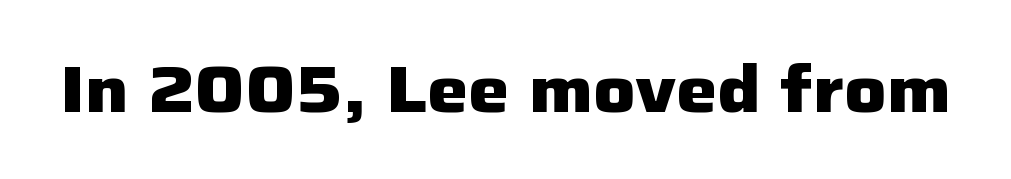
Q: Is the text bold? A: Yes.
Q: Is the text italic (slanted)? A: No, it is upright.
Q: Is the typeface a serif or a sans-serif typeface? A: Sans-serif.
Q: Is the text underlined? A: No.
Q: Is the spacing between letters normal or unusually wide? A: Normal.
Q: Width (condensed, normal, or wide)? A: Normal.
Q: Stroke contrast? A: Low.
Q: x-height? A: Medium.
Q: Monospaced? A: No.
